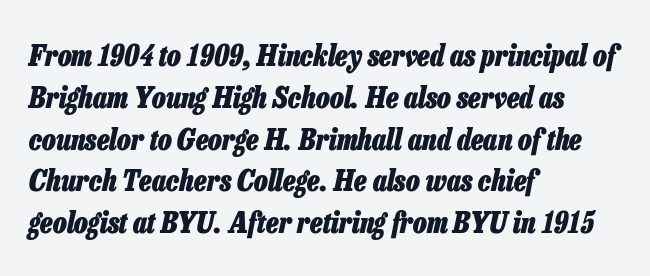
Q: Is the text bold? A: Yes.
Q: Is the text italic (slanted)? A: Yes, it leans right by about 13 degrees.
Q: Is the text underlined? A: No.
Q: How is the paragraph aligned? A: Left-aligned.
Q: Is the spacing between letters normal or unusually wide? A: Normal.
Q: Is the spacing between lines tight, normal or loose? A: Normal.
Q: Width (condensed, normal, or wide)? A: Condensed.
Q: Stroke contrast? A: Low.
Q: x-height? A: Medium.
Q: Monospaced? A: No.
